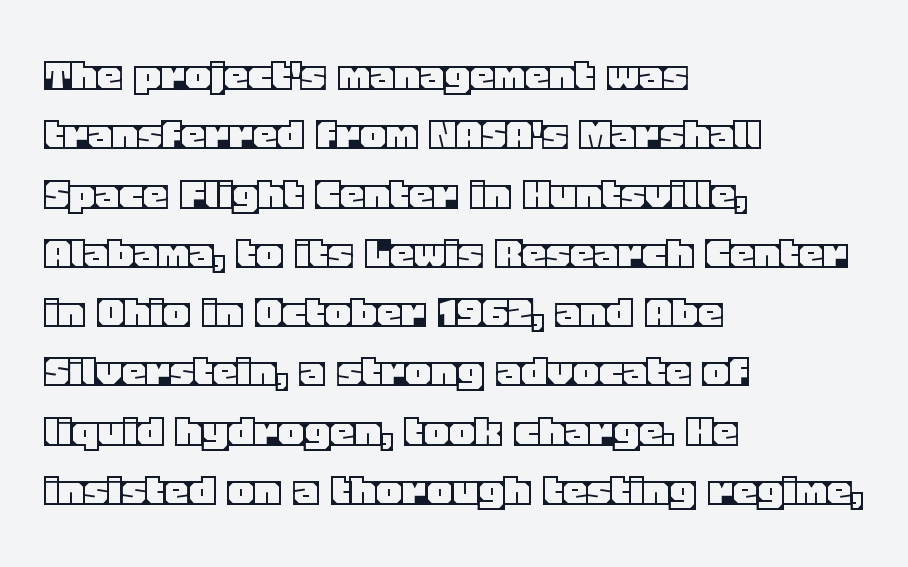
Q: Is the text italic (slanted)? A: No, it is upright.
Q: Is the text underlined? A: No.
Q: How is the paragraph aligned? A: Left-aligned.
Q: Is the spacing between letters normal or unusually wide? A: Normal.
Q: Width (condensed, normal, or wide)? A: Normal.
Q: x-height? A: Large.
Q: Monospaced? A: No.
